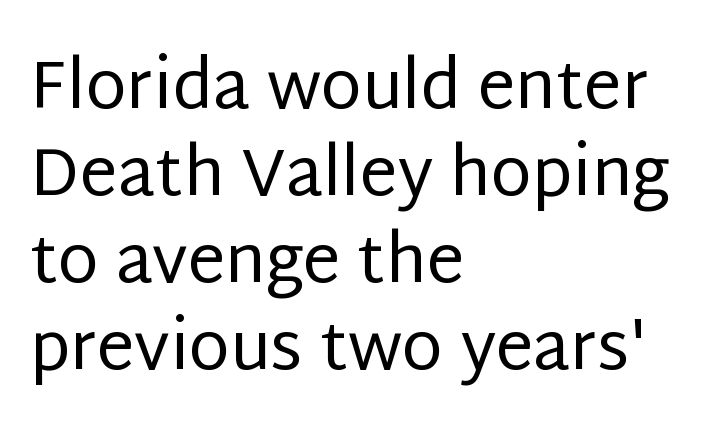
Q: Is the text bold? A: No.
Q: Is the text italic (slanted)? A: No, it is upright.
Q: Is the typeface a serif or a sans-serif typeface? A: Sans-serif.
Q: Is the text underlined? A: No.
Q: How is the paragraph aligned? A: Left-aligned.
Q: Is the spacing between letters normal or unusually wide? A: Normal.
Q: Is the spacing between lines tight, normal or loose? A: Normal.
Q: Width (condensed, normal, or wide)? A: Normal.
Q: Stroke contrast? A: Low.
Q: x-height? A: Large.
Q: Monospaced? A: No.
